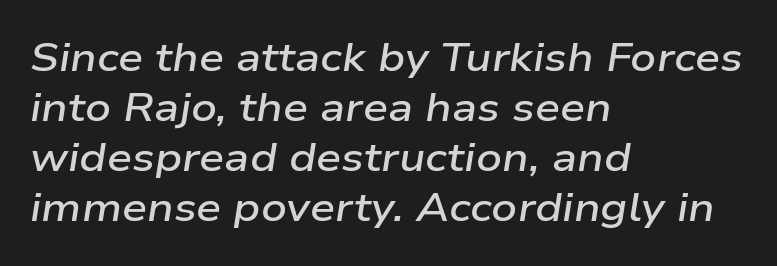
Q: Is the text bold? A: Semi-bold.
Q: Is the text italic (slanted)? A: Yes, it leans right by about 9 degrees.
Q: Is the text underlined? A: No.
Q: How is the paragraph aligned? A: Left-aligned.
Q: Is the spacing between letters normal or unusually wide? A: Normal.
Q: Is the spacing between lines tight, normal or loose? A: Normal.
Q: Width (condensed, normal, or wide)? A: Wide.
Q: Stroke contrast? A: Low.
Q: x-height? A: Medium.
Q: Monospaced? A: No.
